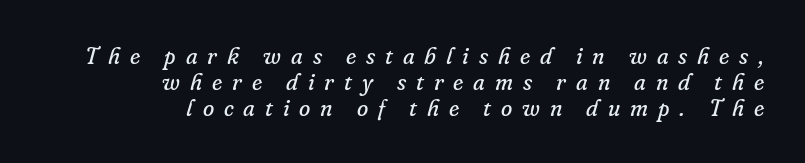
Q: Is the text bold? A: No.
Q: Is the text italic (slanted)? A: Yes, it leans right by about 16 degrees.
Q: Is the text underlined? A: No.
Q: How is the paragraph aligned? A: Right-aligned.
Q: Is the spacing between letters normal or unusually wide? A: Unusually wide.
Q: Is the spacing between lines tight, normal or loose? A: Tight.
